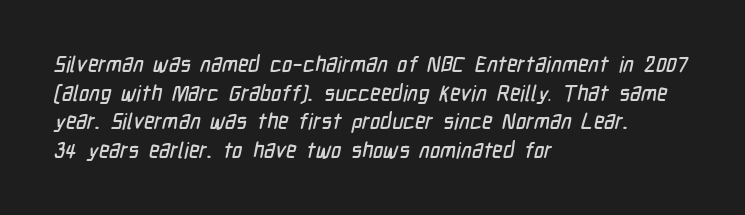
The image shows 22 px text type; set left-aligned, normal line spacing (1.3x), normal letter spacing, not underlined.
